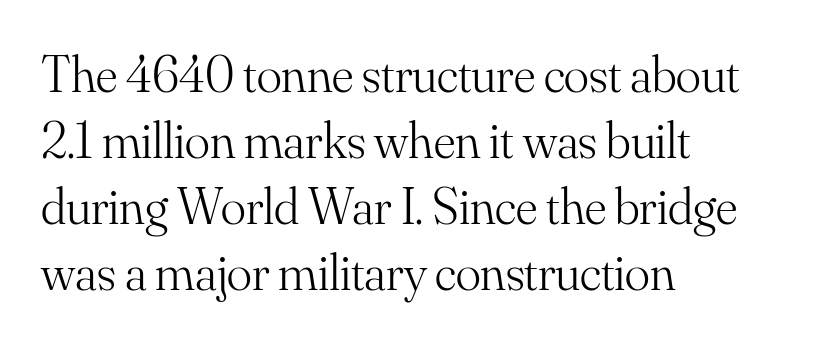
{"serif": "yes", "italic": "no", "bold": "no", "weight": "light", "width": "normal", "stroke_contrast": "medium", "x_height": "small", "monospaced": "no", "underline": "no", "align": "left", "line_spacing": "normal", "line_spacing_ratio": 1.27, "letter_spacing": "normal", "letter_spacing_em": 0.0, "glyph_px": 52}
